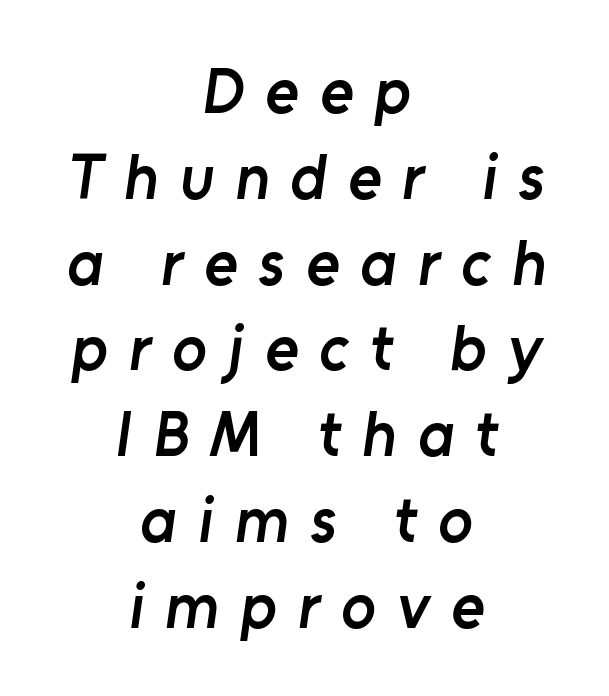
The typeface chosen for these lines omits serifs. Does extra space separate the letters? Yes, quite a lot of it. Every row of glyphs is offset so its center matches the block's center. The line-height multiplier appears to be the usual default. Set as a demibold, roughly 600 on the weight scale.
